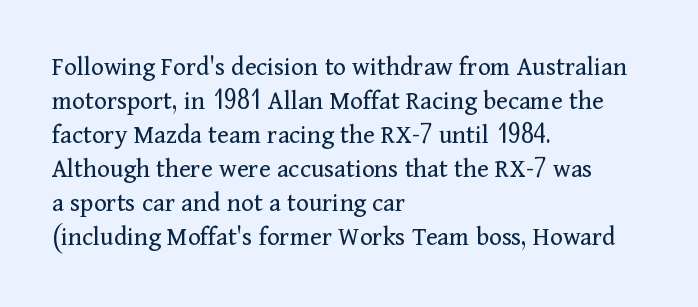
Vertically, the passage feels balanced, rows spaced as you'd expect. The strip under each line holds only bare page. Weight: in the light-to-regular range. Glyph-to-glyph distance matches everyday printed text.
